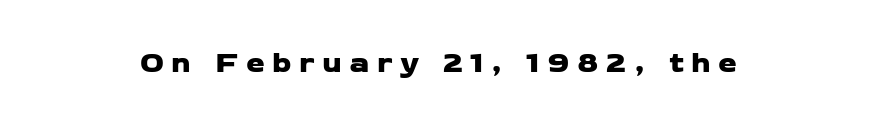
Q: Is the typeface a serif or a sans-serif typeface? A: Sans-serif.
Q: Is the text underlined? A: No.
Q: Is the spacing between letters normal or unusually wide? A: Unusually wide.
Q: Width (condensed, normal, or wide)? A: Wide.
Q: Stroke contrast? A: Low.
Q: x-height? A: Medium.
Q: Monospaced? A: No.
